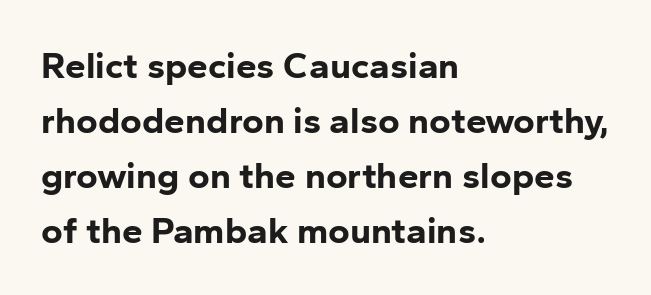
Is this a fixed-width face? No — the glyphs have proportional, varying widths. Plenty of ink on the page — the face is bold. The rendering keeps characters at their native spacing. The passage is arranged the way most books set body copy — flush left. The specimen omits any rule beneath the text block's lines. Notice how the stems are strictly vertical — no italics here.
